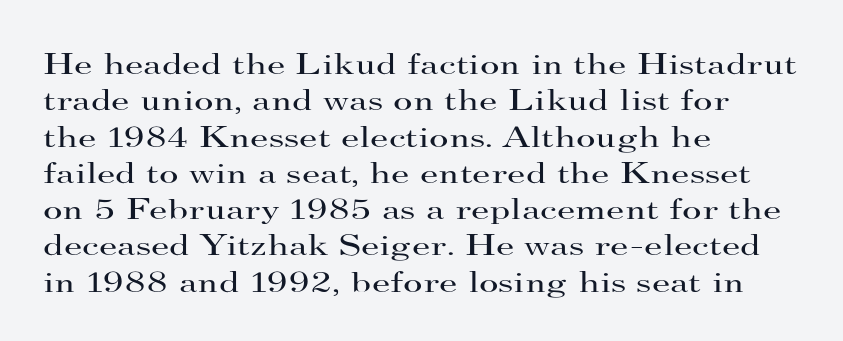
{"serif": "yes", "italic": "no", "bold": "no", "weight": "regular", "width": "wide", "stroke_contrast": "high", "x_height": "small", "monospaced": "no", "underline": "no", "align": "left", "line_spacing_ratio": 1.21, "letter_spacing": "normal", "letter_spacing_em": 0.0, "glyph_px": 30}
